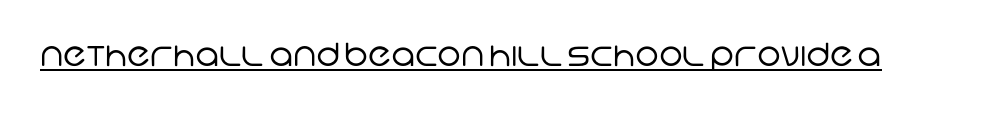
Q: Is the text bold? A: No.
Q: Is the typeface a serif or a sans-serif typeface? A: Sans-serif.
Q: Is the text underlined? A: Yes.
Q: Is the spacing between letters normal or unusually wide? A: Normal.
Q: Width (condensed, normal, or wide)? A: Normal.
Q: Stroke contrast? A: Low.
Q: x-height? A: Large.
Q: Monospaced? A: No.
